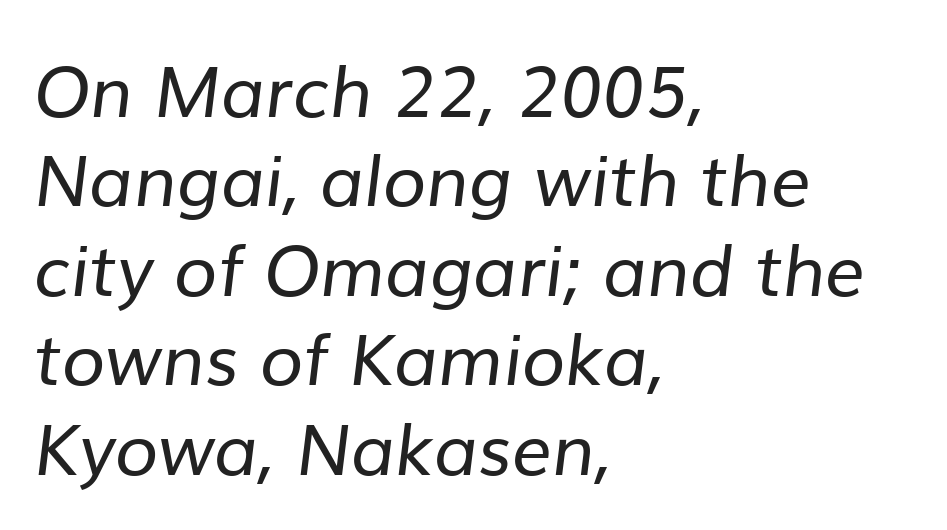
Q: Is the text bold? A: No.
Q: Is the typeface a serif or a sans-serif typeface? A: Sans-serif.
Q: Is the text underlined? A: No.
Q: How is the paragraph aligned? A: Left-aligned.
Q: Is the spacing between letters normal or unusually wide? A: Normal.
Q: Is the spacing between lines tight, normal or loose? A: Normal.
Q: Width (condensed, normal, or wide)? A: Normal.
Q: Stroke contrast? A: Low.
Q: x-height? A: Medium.
Q: Monospaced? A: No.
